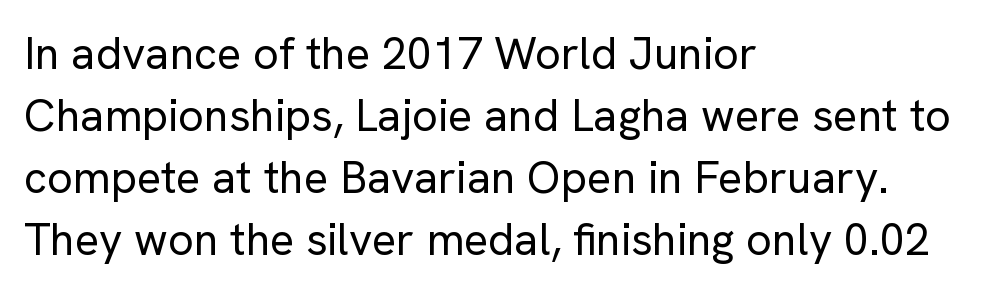
Here the designer chose a conventional face with non-uniform glyph widths. Vertical strokes here are truly vertical. Regular leading. Layout note: lines flush left. Stem width sits at or under what a default text font uses.
